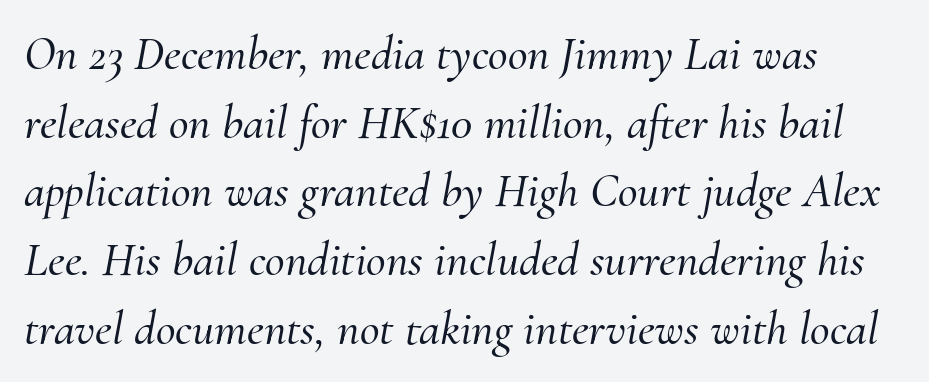
{"serif": "yes", "italic": "yes", "lean": "right", "slant_degrees": 10, "width": "normal", "stroke_contrast": "medium", "x_height": "small", "monospaced": "no", "underline": "no", "line_spacing": "normal", "line_spacing_ratio": 1.43, "letter_spacing": "normal", "letter_spacing_em": 0.0, "glyph_px": 48}
